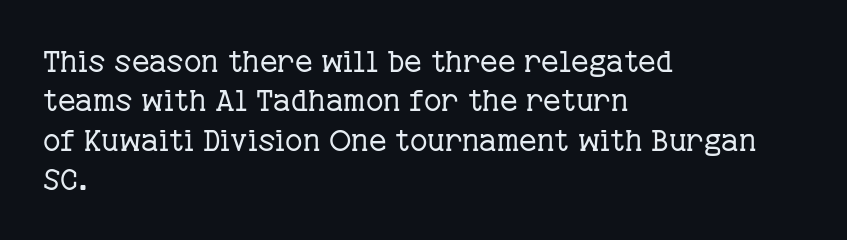
Q: Is the text bold? A: No.
Q: Is the text italic (slanted)? A: No, it is upright.
Q: Is the typeface a serif or a sans-serif typeface? A: Serif.
Q: Is the text underlined? A: No.
Q: How is the paragraph aligned? A: Left-aligned.
Q: Is the spacing between letters normal or unusually wide? A: Normal.
Q: Is the spacing between lines tight, normal or loose? A: Normal.
Q: Width (condensed, normal, or wide)? A: Normal.
Q: Stroke contrast? A: Low.
Q: x-height? A: Medium.
Q: Monospaced? A: No.
